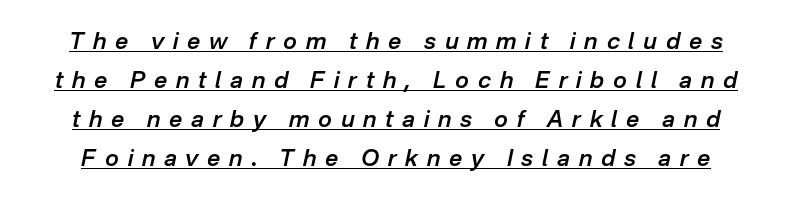
{"italic": "yes", "lean": "right", "slant_degrees": 12, "bold": "semi", "underline": "yes", "line_spacing": "normal", "line_spacing_ratio": 1.69, "letter_spacing": "wide", "letter_spacing_em": 0.38, "glyph_px": 23}
